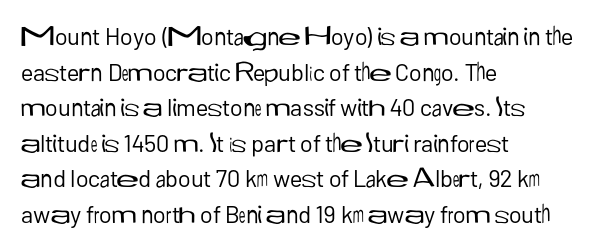
{"italic": "no", "bold": "no", "underline": "no", "align": "left", "line_spacing": "normal", "line_spacing_ratio": 1.48, "letter_spacing": "normal", "letter_spacing_em": 0.0, "glyph_px": 24}
